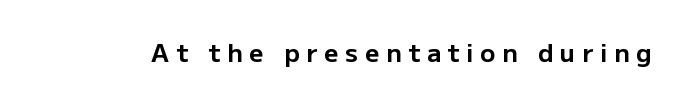
{"italic": "no", "bold": "yes", "underline": "no", "letter_spacing": "wide", "letter_spacing_em": 0.27, "glyph_px": 25}
